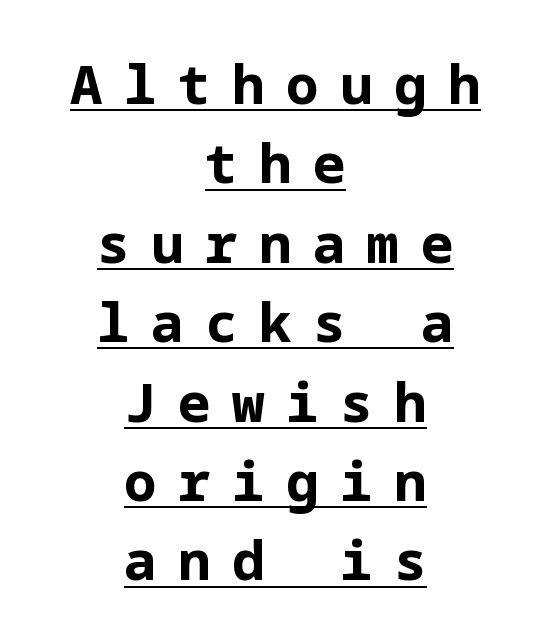
{"serif": "no", "italic": "no", "bold": "yes", "weight": "bold", "width": "normal", "stroke_contrast": "low", "x_height": "medium", "underline": "yes", "align": "center", "line_spacing": "normal", "line_spacing_ratio": 1.47, "letter_spacing": "wide", "letter_spacing_em": 0.4, "glyph_px": 54}
